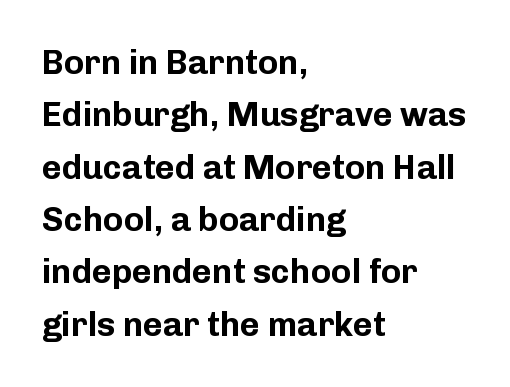
The image shows 34 px bold sans-serif type, upright; set left-aligned, normal line spacing (1.54x), normal letter spacing, not underlined; low stroke contrast and a medium x-height.
